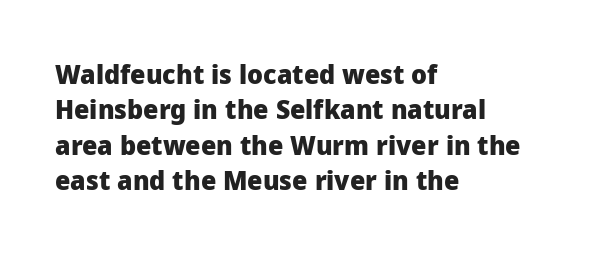
A clean baseline with only descenders dipping below it. These lines stack with their left ends in a neat column. Regular leading. Pretty heavy lettering here — definitely bold. Does extra space separate the letters? No, they use regular spacing.
